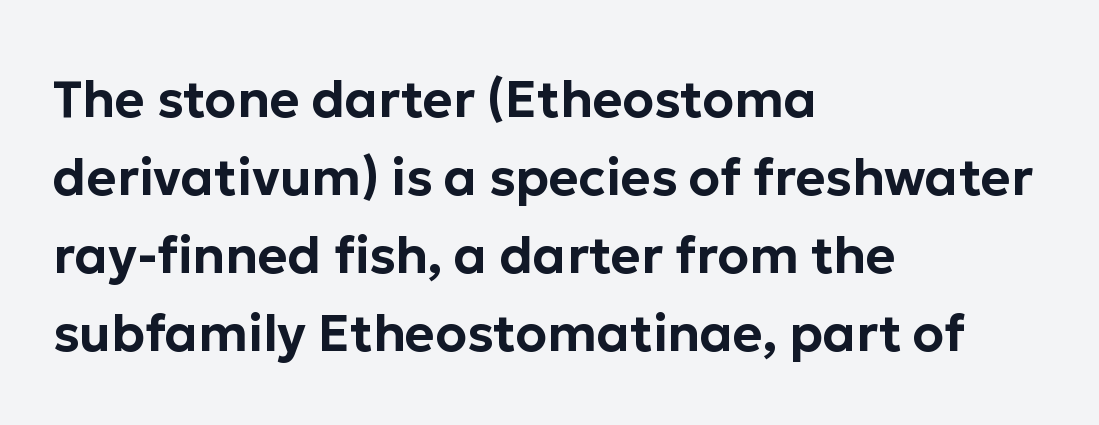
The image shows 51 px sans-serif type, upright; set left-aligned, normal line spacing (1.53x), normal letter spacing, not underlined; low stroke contrast and a medium x-height.
